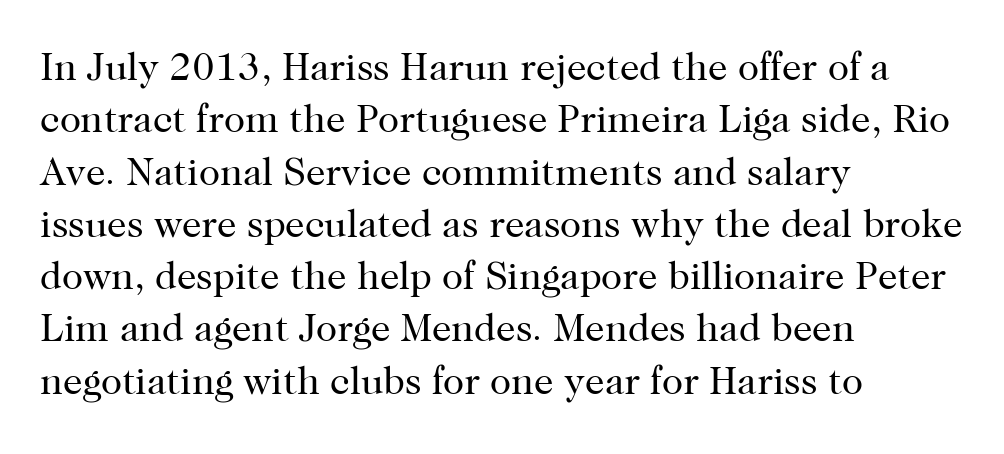
The image shows 39 px regular-weight serif type, upright; set left-aligned, normal line spacing (1.34x), normal letter spacing, not underlined; high stroke contrast and a medium x-height.
